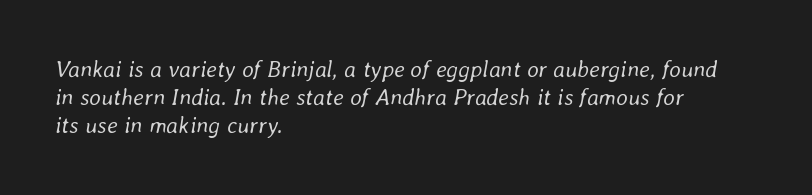
{"italic": "yes", "lean": "right", "slant_degrees": 8, "bold": "no", "underline": "no", "align": "left", "line_spacing_ratio": 1.22, "letter_spacing": "normal", "letter_spacing_em": 0.0, "glyph_px": 23}
